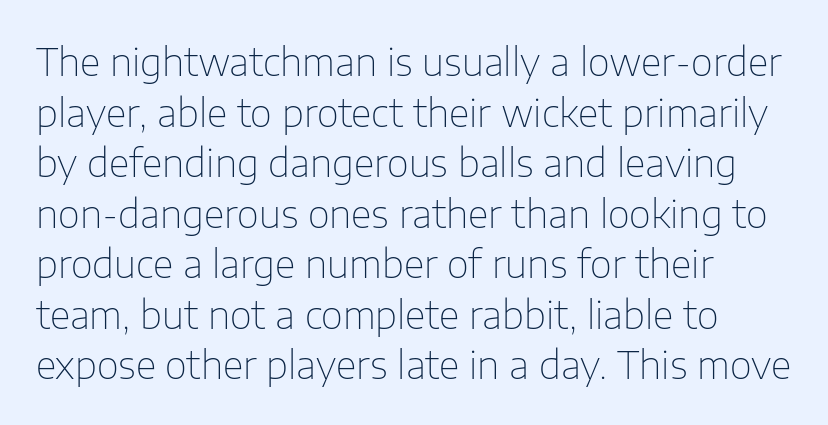
Q: Is the text bold? A: No.
Q: Is the text italic (slanted)? A: No, it is upright.
Q: Is the typeface a serif or a sans-serif typeface? A: Sans-serif.
Q: Is the text underlined? A: No.
Q: How is the paragraph aligned? A: Left-aligned.
Q: Is the spacing between letters normal or unusually wide? A: Normal.
Q: Is the spacing between lines tight, normal or loose? A: Normal.
Q: Width (condensed, normal, or wide)? A: Normal.
Q: Stroke contrast? A: Low.
Q: x-height? A: Medium.
Q: Monospaced? A: No.
